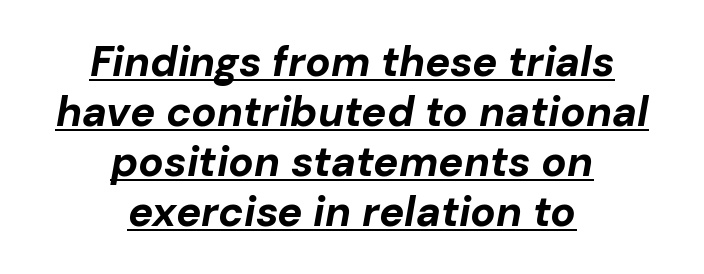
The passage shown is typed in a proportional face where columns would drift. Letter spacing: default. Somebody hit Ctrl+U on this one — the words are underlined. As a designer I'd log this as weight 700, bold. The rendering positions every line midway between the sides.
